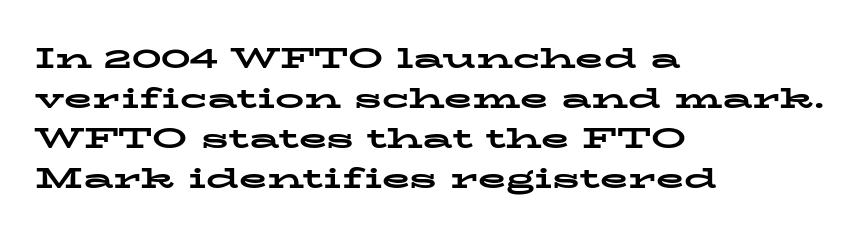
Caption: bold face, heavy strokes. These lines are set flush left with a ragged right edge. Here the designer chose a conventional face with non-uniform glyph widths. In terms of leading, this rendering sits right in the middle.
